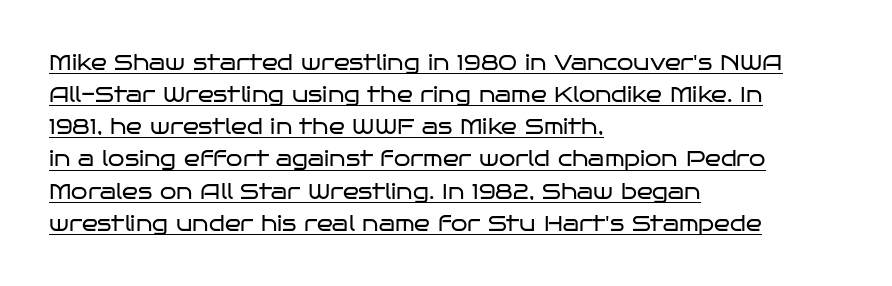
Inter-character spacing is left at the font's built-in metrics. Layout note: lines flush left. Students, observe: this is what conventionally led text looks like. You can tell it's not italic because the verticals are truly vertical.
